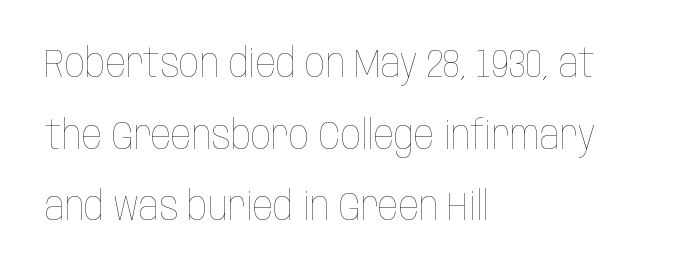
Q: Is the text bold? A: No.
Q: Is the text italic (slanted)? A: No, it is upright.
Q: Is the text underlined? A: No.
Q: How is the paragraph aligned? A: Left-aligned.
Q: Is the spacing between letters normal or unusually wide? A: Normal.
Q: Width (condensed, normal, or wide)? A: Condensed.
Q: Stroke contrast? A: Low.
Q: x-height? A: Large.
Q: Monospaced? A: No.
